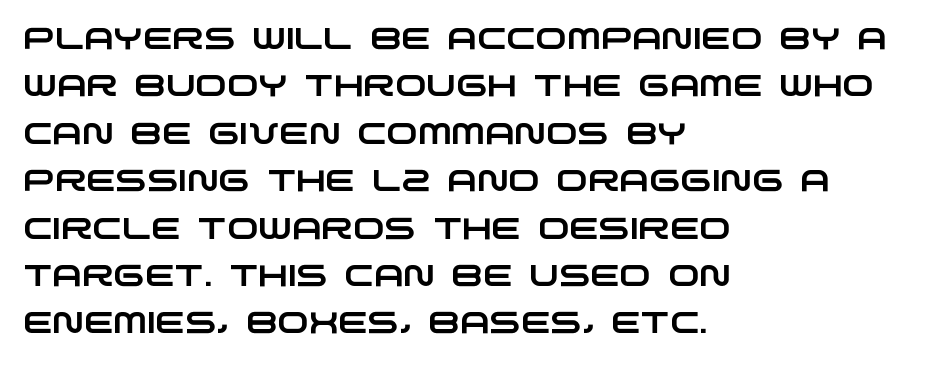
Q: Is the typeface a serif or a sans-serif typeface? A: Sans-serif.
Q: Is the text underlined? A: No.
Q: How is the paragraph aligned? A: Left-aligned.
Q: Is the spacing between letters normal or unusually wide? A: Normal.
Q: Is the spacing between lines tight, normal or loose? A: Normal.
Q: Width (condensed, normal, or wide)? A: Wide.
Q: Stroke contrast? A: Low.
Q: x-height? A: Large.
Q: Monospaced? A: No.
